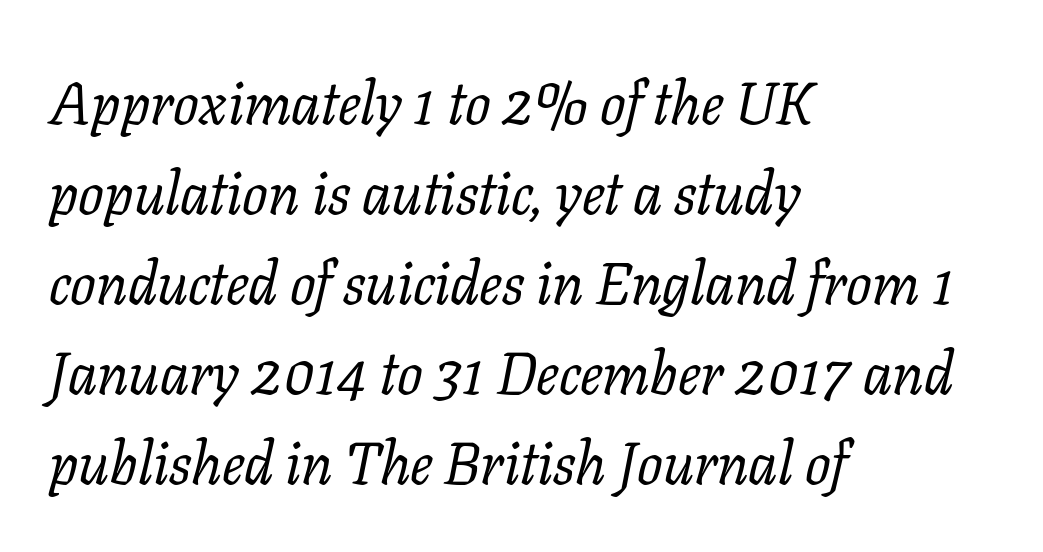
A bare baseline throughout the passage. Layout note: lines flush left. This is oblique type, the kind used for emphasis or titles. Stems here are at most as thick as an everyday book face. This sample uses plain, unmodified letter spacing. The lines sit at an ordinary, default distance from one another.
